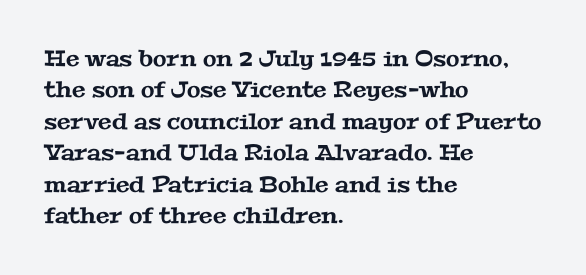
Regular leading. Nobody drew a line under any word here. How are the letters spaced? Ordinarily, with no added tracking. Alignment: flush left.
